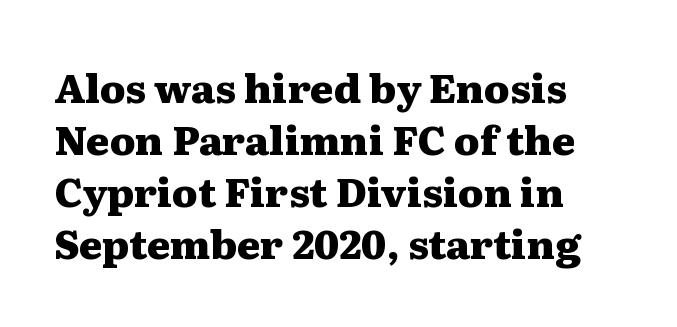
{"serif": "yes", "italic": "no", "bold": "yes", "weight": "heavy", "width": "wide", "stroke_contrast": "medium", "x_height": "medium", "monospaced": "no", "underline": "no", "align": "left", "line_spacing": "normal", "line_spacing_ratio": 1.3, "letter_spacing": "normal", "letter_spacing_em": 0.0, "glyph_px": 40}
